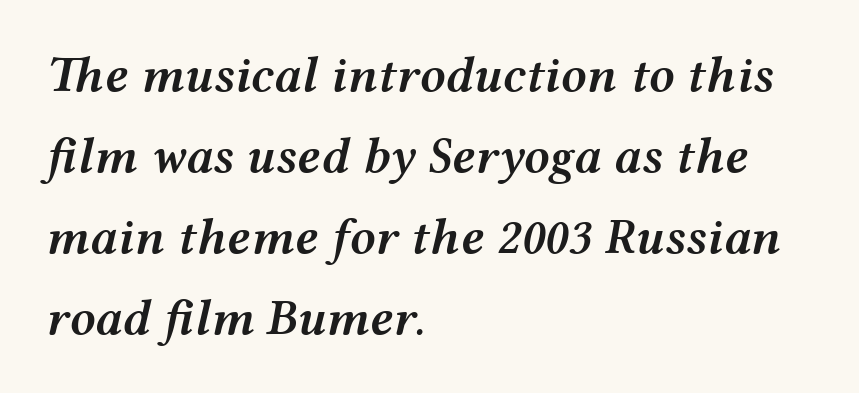
{"italic": "yes", "lean": "right", "slant_degrees": 12, "bold": "semi", "weight": "semibold", "width": "wide", "stroke_contrast": "medium", "x_height": "medium", "monospaced": "no", "underline": "no", "align": "left", "line_spacing": "normal", "line_spacing_ratio": 1.59, "letter_spacing": "normal", "letter_spacing_em": 0.0, "glyph_px": 51}
